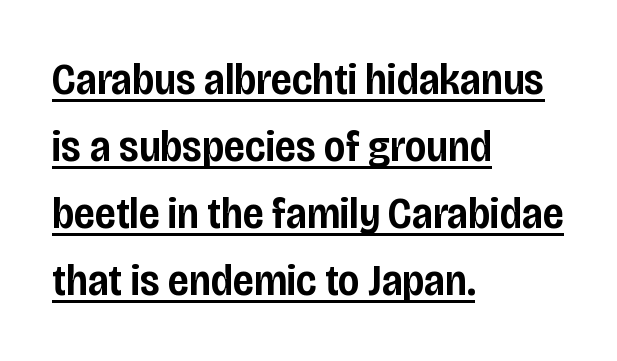
The image shows 45 px semibold, condensed sans-serif type, upright; set left-aligned, normal line spacing (1.49x), normal letter spacing, underlined; low stroke contrast and a large x-height.
